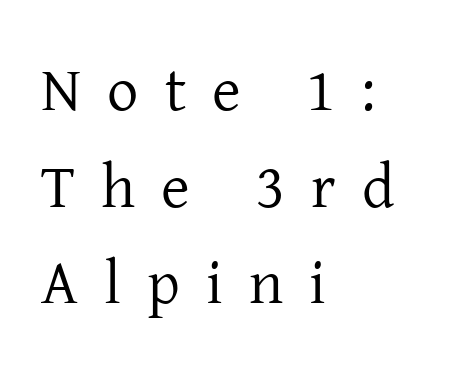
Think of a printed novel: that variable character pitch is what you see here. Ascenders rise straight up at ninety degrees. The face looks like a standard text weight, possibly lighter. Students, observe: this is what conventionally led text looks like. Layout note: lines flush left.
